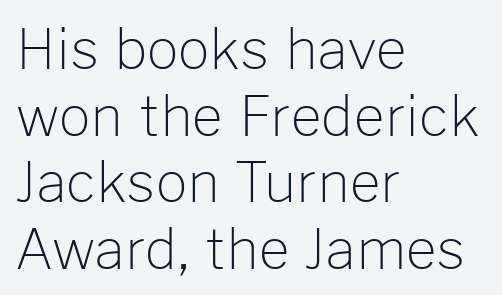
When letters stand straight like this, we call the style roman or upright. Grotesque or geometric, the face here clearly has no serifs. Vertical stems look standard width or narrower in stroke. The rendering uses natural spacing where letterforms have individual widths. Unmarked baselines from the first word to the last. Nothing unusual about the tracking: characters are spaced as the font intends.
